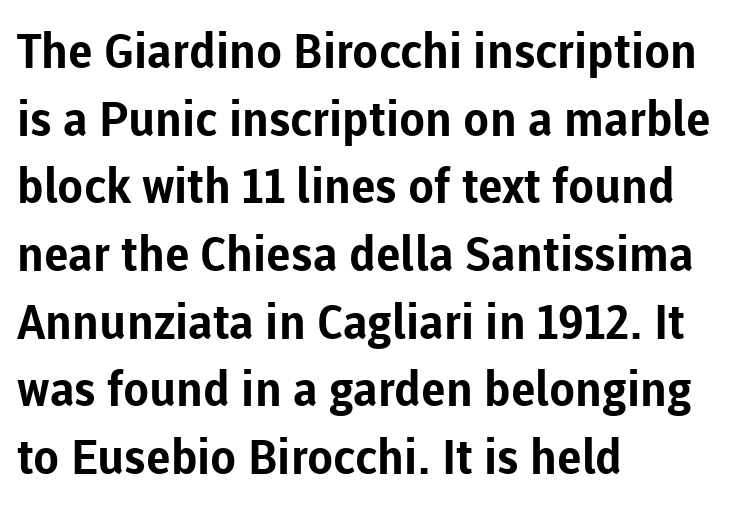
Stroke terminals: plain, sans-serif. Italic? Not at all — the glyphs are vertical. The passage shown is not underscored anywhere. The ragged edge is on the right, which tells us the setting is flush left. Interline gaps are of average width in this sample. A typesetter would call this proportional, since set widths differ per character.
